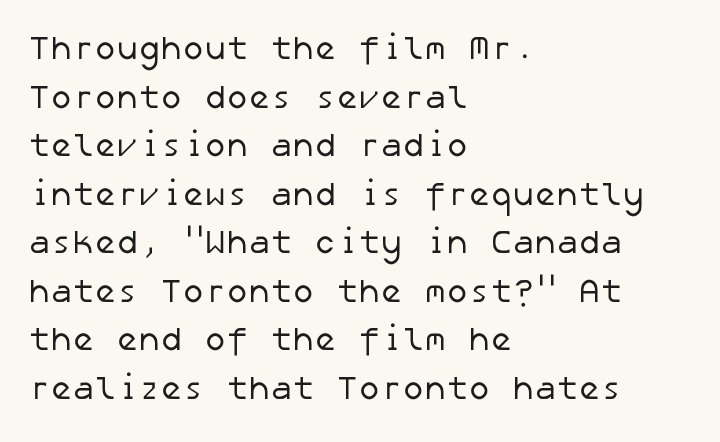
Q: Is the text bold? A: No.
Q: Is the typeface a serif or a sans-serif typeface? A: Sans-serif.
Q: Is the text underlined? A: No.
Q: How is the paragraph aligned? A: Left-aligned.
Q: Is the spacing between letters normal or unusually wide? A: Normal.
Q: Is the spacing between lines tight, normal or loose? A: Normal.
Q: Width (condensed, normal, or wide)? A: Normal.
Q: Stroke contrast? A: Low.
Q: x-height? A: Medium.
